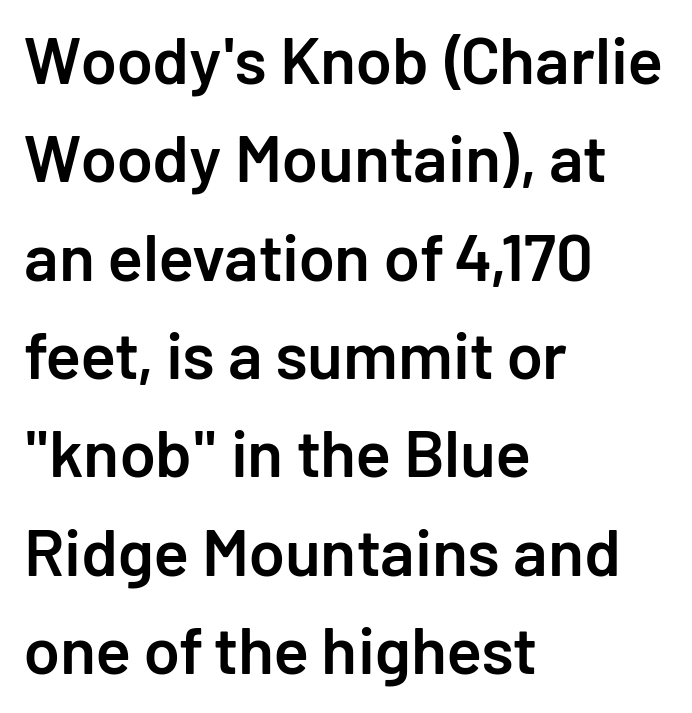
The image shows 66 px semibold sans-serif type, upright; set left-aligned, normal line spacing (1.49x), normal letter spacing, not underlined; low stroke contrast and a medium x-height.
